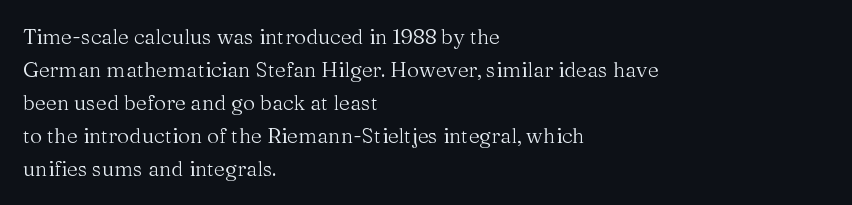
{"italic": "no", "bold": "no", "underline": "no", "align": "left", "line_spacing": "normal", "line_spacing_ratio": 1.57, "letter_spacing": "normal", "letter_spacing_em": 0.0, "glyph_px": 21}
